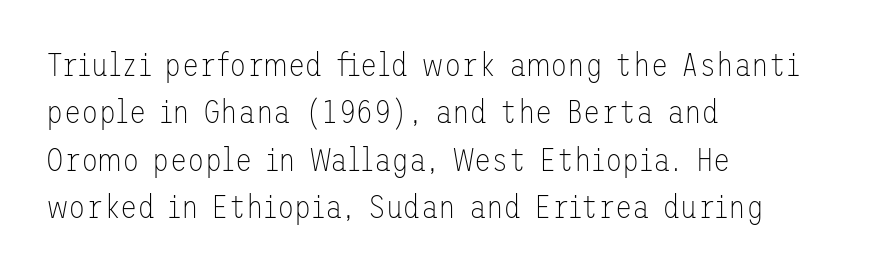
Q: Is the text bold? A: No.
Q: Is the text italic (slanted)? A: No, it is upright.
Q: Is the typeface a serif or a sans-serif typeface? A: Sans-serif.
Q: Is the text underlined? A: No.
Q: How is the paragraph aligned? A: Left-aligned.
Q: Is the spacing between letters normal or unusually wide? A: Normal.
Q: Is the spacing between lines tight, normal or loose? A: Normal.
Q: Width (condensed, normal, or wide)? A: Normal.
Q: Stroke contrast? A: Low.
Q: x-height? A: Medium.
